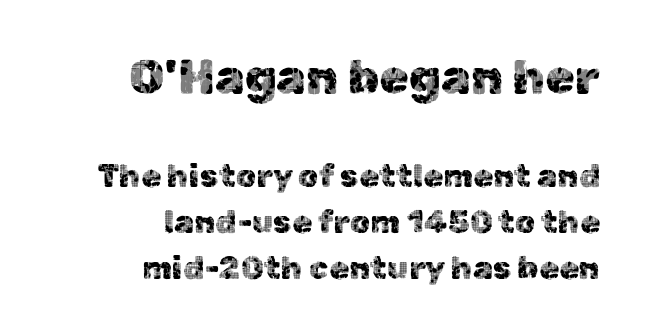
Notice how the stems are strictly vertical — no italics here. Regarding leading, the lines here are spaced in the standard way. Observe the absence of serifs on each vertical stroke in this sample. The initial chunk of copy outweighs the following chunk in type size. Reading down the block, your eye finds every line finishing at a fixed right position.
